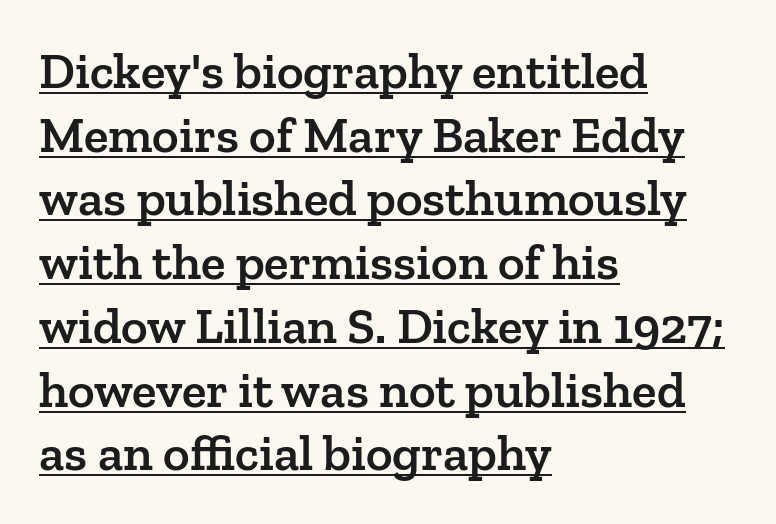
Check the space under the baseline: a stroke is drawn there. Horizontal alignment here is leftward, the default for most running prose. The passage shown stacks its lines at a standard gap. Here the designer chose a conventional face with non-uniform glyph widths. Is this a sans? No — the strokes have serifs.
